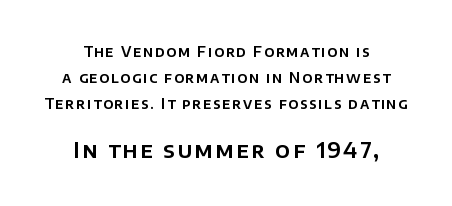
Q: Is the text italic (slanted)? A: No, it is upright.
Q: Is the text underlined? A: No.
Q: How is the paragraph aligned? A: Centered.
Q: Which block of text is set in a larger size, the first (top) or the second (bottom)? A: The second (bottom) one.
